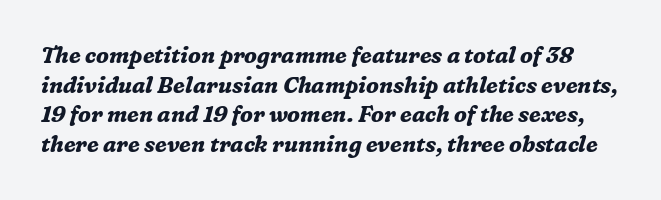
{"italic": "yes", "lean": "right", "slant_degrees": 16, "bold": "yes", "underline": "no", "line_spacing": "normal", "line_spacing_ratio": 1.35, "letter_spacing": "normal", "letter_spacing_em": 0.0, "glyph_px": 22}
